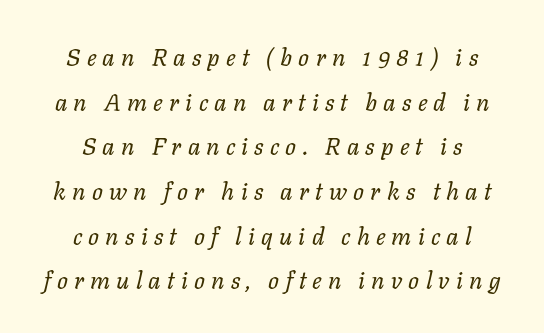
{"italic": "yes", "lean": "right", "slant_degrees": 11, "bold": "no", "underline": "no", "align": "center", "line_spacing_ratio": 1.86, "letter_spacing": "wide", "letter_spacing_em": 0.26, "glyph_px": 24}
